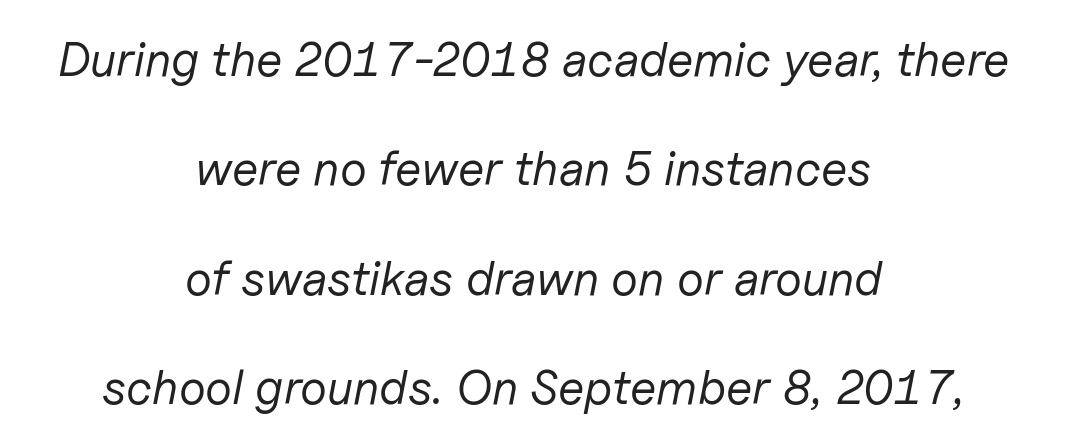
Q: Is the text bold? A: No.
Q: Is the text italic (slanted)? A: Yes, it leans right by about 11 degrees.
Q: Is the text underlined? A: No.
Q: How is the paragraph aligned? A: Centered.
Q: Is the spacing between letters normal or unusually wide? A: Normal.
Q: Is the spacing between lines tight, normal or loose? A: Loose.
Q: Width (condensed, normal, or wide)? A: Normal.
Q: Stroke contrast? A: Low.
Q: x-height? A: Medium.
Q: Monospaced? A: No.
